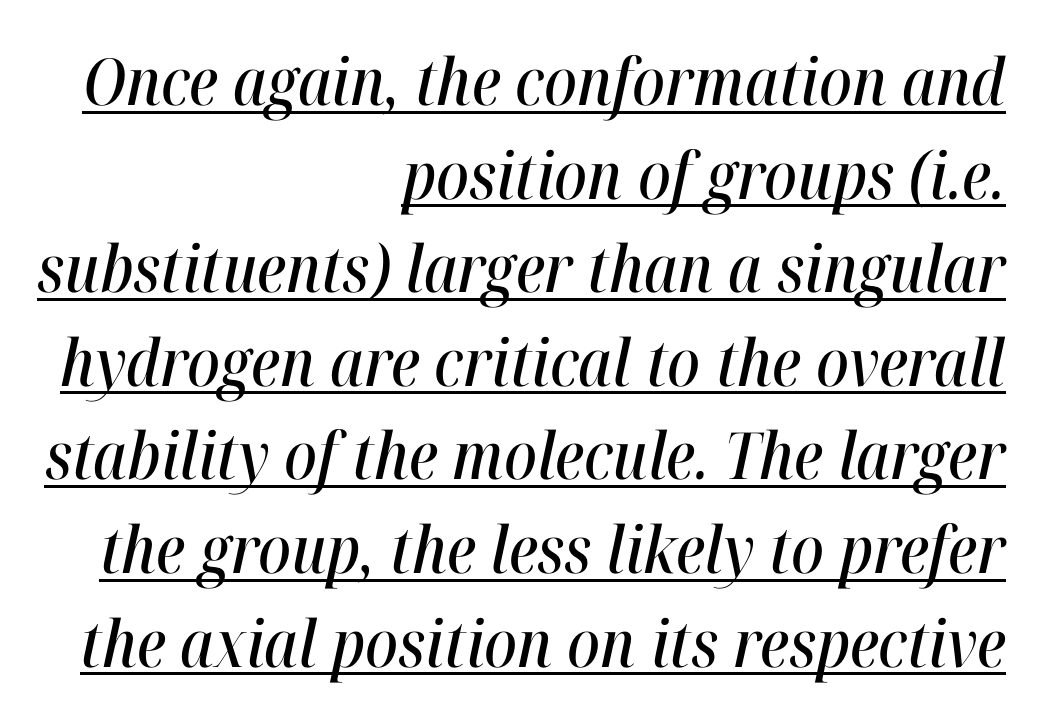
Spacing verdict: proportional, widths tailored to each character. How would I describe the line gaps? Plain and ordinary. Has an underline been added? It has. The line texture is even and compact thanks to regular tracking. An italicized treatment has been applied to the whole sample.
